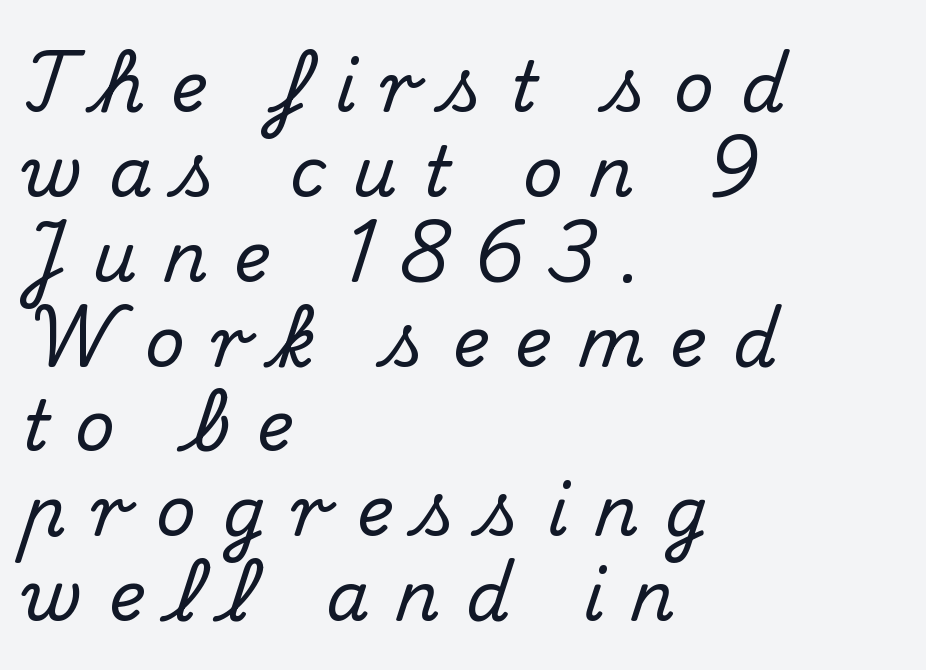
{"serif": "yes", "width": "normal", "stroke_contrast": "medium", "x_height": "small", "monospaced": "no", "underline": "no", "align": "left", "line_spacing_ratio": 1.23, "letter_spacing": "wide", "letter_spacing_em": 0.38, "glyph_px": 69}
